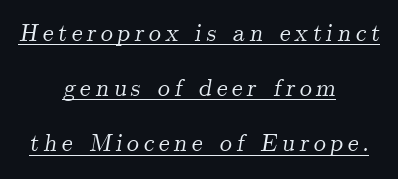
{"italic": "yes", "lean": "right", "slant_degrees": 9, "underline": "yes", "align": "center", "line_spacing": "loose", "line_spacing_ratio": 2.3, "glyph_px": 24}
